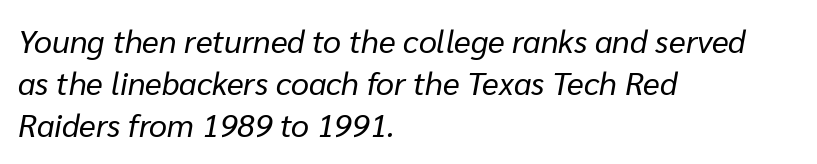
Q: Is the text bold? A: No.
Q: Is the text italic (slanted)? A: Yes, it leans right by about 10 degrees.
Q: Is the text underlined? A: No.
Q: How is the paragraph aligned? A: Left-aligned.
Q: Is the spacing between letters normal or unusually wide? A: Normal.
Q: Is the spacing between lines tight, normal or loose? A: Normal.
Q: Width (condensed, normal, or wide)? A: Normal.
Q: Stroke contrast? A: Low.
Q: x-height? A: Medium.
Q: Monospaced? A: No.
